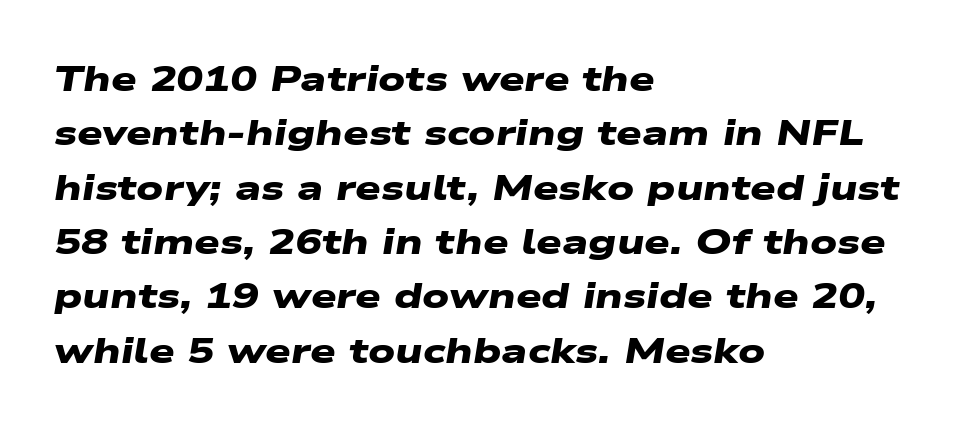
{"serif": "no", "bold": "yes", "weight": "heavy", "width": "wide", "stroke_contrast": "low", "x_height": "medium", "monospaced": "no", "underline": "no", "align": "left", "line_spacing": "normal", "line_spacing_ratio": 1.51, "letter_spacing": "normal", "letter_spacing_em": 0.0, "glyph_px": 36}
